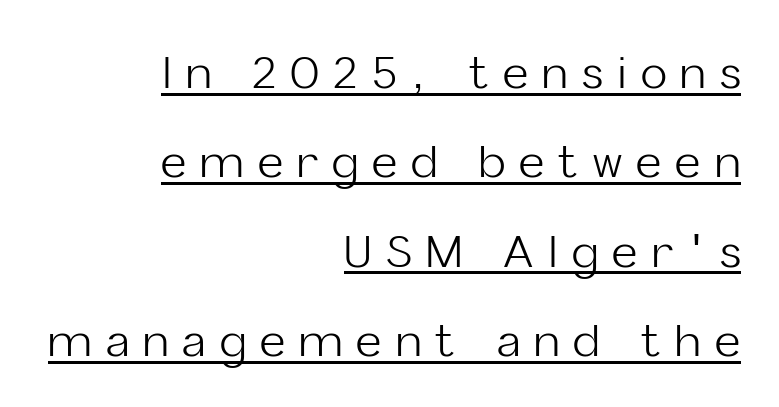
{"serif": "no", "italic": "no", "bold": "no", "weight": "light", "width": "normal", "stroke_contrast": "low", "x_height": "medium", "monospaced": "no", "underline": "yes", "align": "right", "line_spacing": "loose", "line_spacing_ratio": 2.03, "letter_spacing": "wide", "letter_spacing_em": 0.32, "glyph_px": 44}
